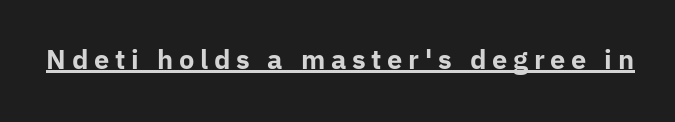
The image shows 26 px bold type, upright; set unusually wide letter spacing (+0.22 em), underlined.
